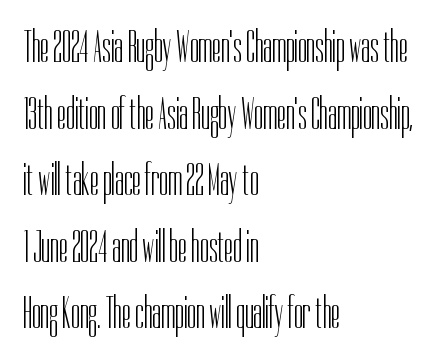
The type is set solid horizontally, with unmodified tracking. This sample uses an upright cut, with every glyph sitting square on the baseline. What kind of face is this? One without serifs — a sans. Think of a printed novel: that variable character pitch is what you see here. The font is comparable to plain body text, perhaps lighter.
